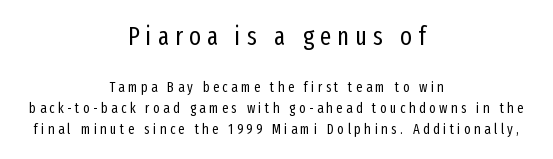
Q: Is the text bold? A: No.
Q: Is the text italic (slanted)? A: No, it is upright.
Q: Is the text underlined? A: No.
Q: How is the paragraph aligned? A: Centered.
Q: Is the spacing between letters normal or unusually wide? A: Unusually wide.
Q: Is the spacing between lines tight, normal or loose? A: Normal.
Q: Which block of text is set in a larger size, the first (top) or the second (bottom)? A: The first (top) one.
